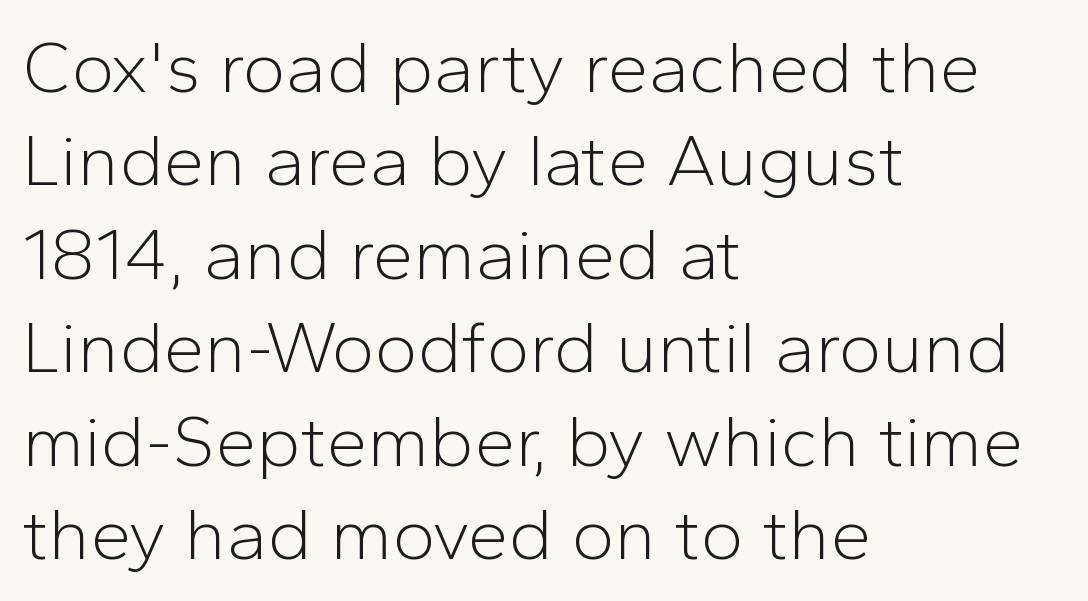
These lines are set flush left with a ragged right edge. What kind of face is this? One without serifs — a sans. Bold? No — there's no thickening of the strokes. This sample uses plain, unmodified letter spacing. How would I describe the line gaps? Plain and ordinary.
